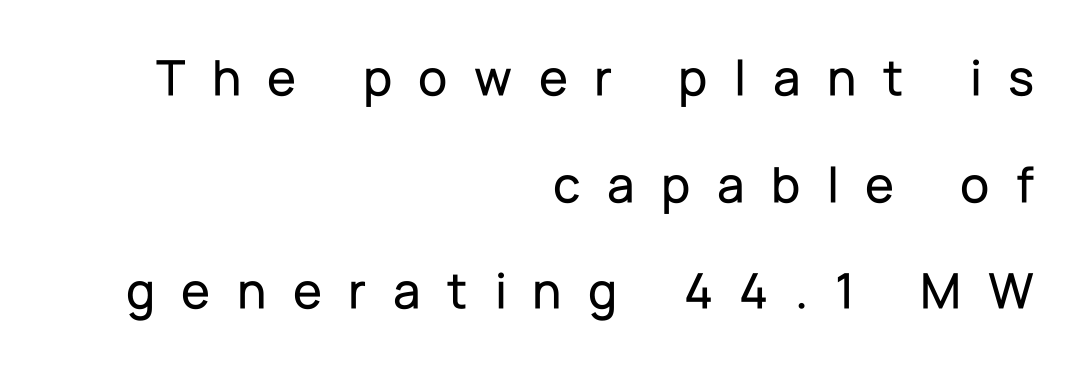
The image shows 53 px sans-serif type, upright; set right-aligned, loose line spacing (2.01x), unusually wide letter spacing (+0.5 em), not underlined; low stroke contrast and a medium x-height.
